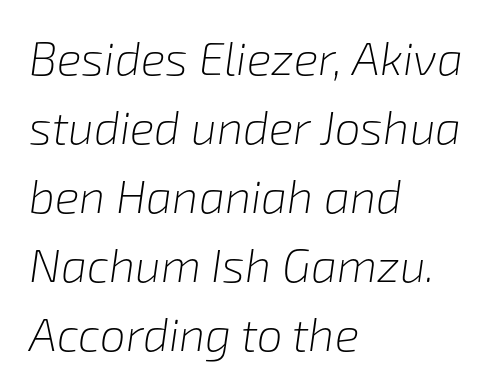
{"italic": "yes", "lean": "right", "slant_degrees": 8, "bold": "no", "weight": "light", "width": "normal", "stroke_contrast": "low", "x_height": "medium", "monospaced": "no", "underline": "no", "align": "left", "line_spacing": "normal", "line_spacing_ratio": 1.5, "letter_spacing": "normal", "letter_spacing_em": 0.0, "glyph_px": 46}
